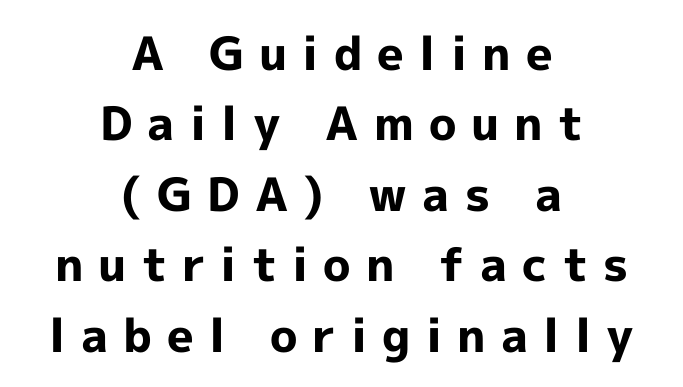
Q: Is the text bold? A: Yes.
Q: Is the text italic (slanted)? A: No, it is upright.
Q: Is the typeface a serif or a sans-serif typeface? A: Sans-serif.
Q: Is the text underlined? A: No.
Q: How is the paragraph aligned? A: Centered.
Q: Is the spacing between letters normal or unusually wide? A: Unusually wide.
Q: Is the spacing between lines tight, normal or loose? A: Normal.
Q: Width (condensed, normal, or wide)? A: Normal.
Q: x-height? A: Medium.
Q: Monospaced? A: No.
